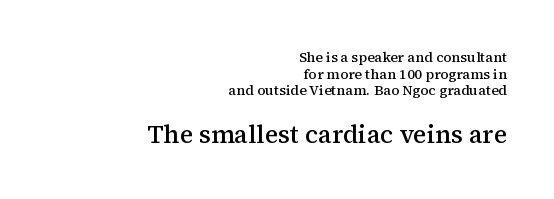
Tracking here is standard; glyphs follow each other at the usual distance. Typeset ragged left — the right edge is the straight one. This rendering features lettering with no underline. Which of the two is more prominent by size? The second, at the bottom.
